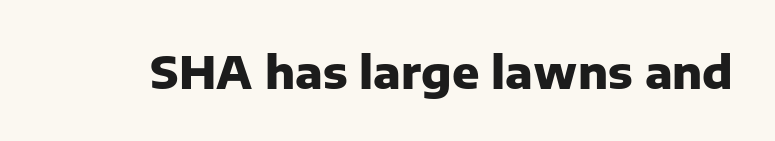
{"serif": "no", "italic": "no", "bold": "yes", "weight": "heavy", "width": "normal", "stroke_contrast": "low", "x_height": "medium", "monospaced": "no", "underline": "no", "letter_spacing": "normal", "letter_spacing_em": 0.0, "glyph_px": 45}
